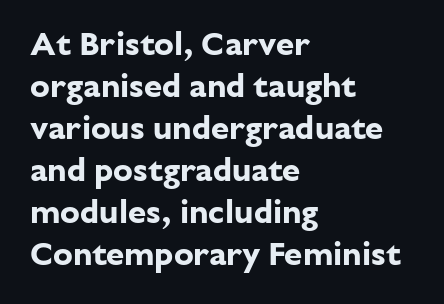
The image shows 33 px bold sans-serif type, upright; set left-aligned, normal line spacing (1.27x), normal letter spacing, not underlined; low stroke contrast and a medium x-height.
